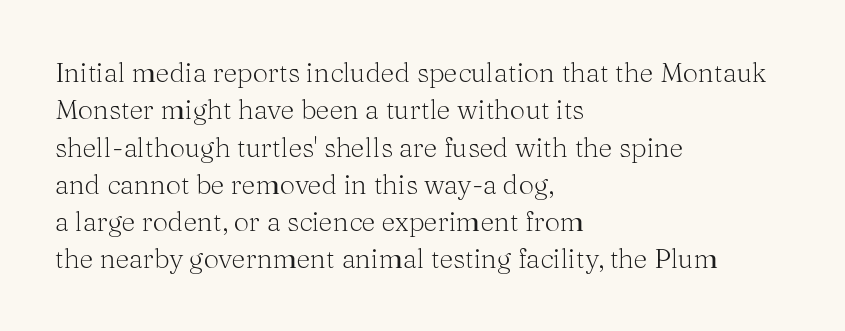
Q: Is the text bold? A: No.
Q: Is the text italic (slanted)? A: No, it is upright.
Q: Is the text underlined? A: No.
Q: How is the paragraph aligned? A: Left-aligned.
Q: Is the spacing between letters normal or unusually wide? A: Normal.
Q: Is the spacing between lines tight, normal or loose? A: Normal.
